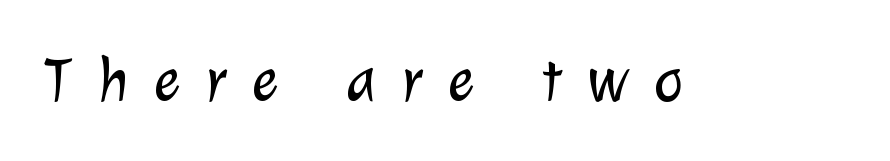
Counters stay open thanks to moderate or lighter strokes. The tracking jumps out immediately: characters are airy and widely separated. Descender tails drop into unmarked territory. Varying glyph widths throughout — classic text-font behaviour.
